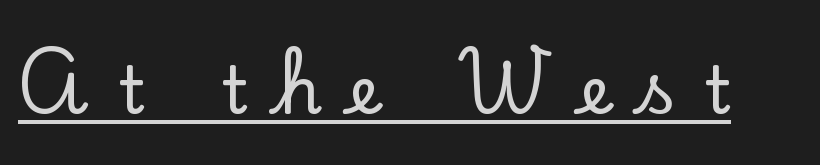
The image shows 66 px serif type, upright; set unusually wide letter spacing (+0.44 em), underlined; low stroke contrast and a small x-height.
